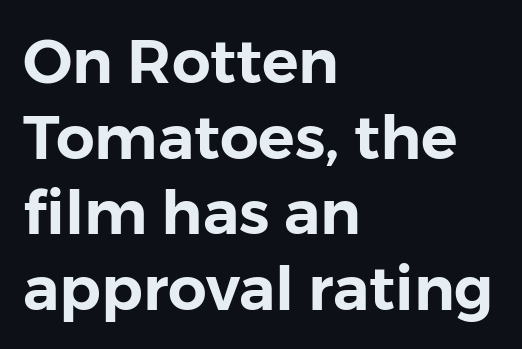
Q: Is the text italic (slanted)? A: No, it is upright.
Q: Is the typeface a serif or a sans-serif typeface? A: Sans-serif.
Q: Is the text underlined? A: No.
Q: How is the paragraph aligned? A: Left-aligned.
Q: Is the spacing between letters normal or unusually wide? A: Normal.
Q: Width (condensed, normal, or wide)? A: Normal.
Q: Stroke contrast? A: Low.
Q: x-height? A: Medium.
Q: Monospaced? A: No.
